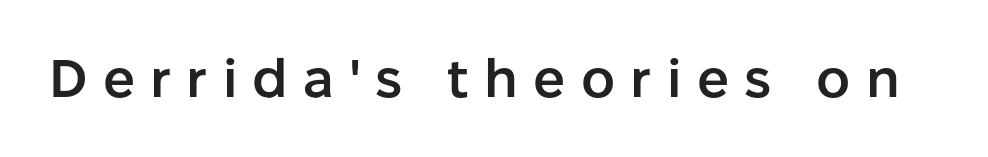
Slightly chunky letters — semibold, I'd say, not full bold. The face used here is proportionally spaced, like ordinary book or web type. Do the letters lean? They stand straight. This sample uses a sans-serif face. The area under the type is left untouched.
